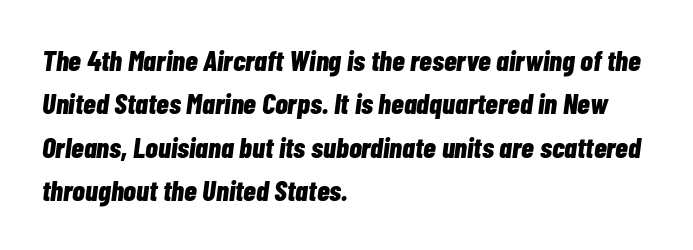
The image shows 29 px bold, condensed type, italic (leaning right); set left-aligned, normal line spacing (1.5x), normal letter spacing, not underlined; low stroke contrast and a medium x-height.
